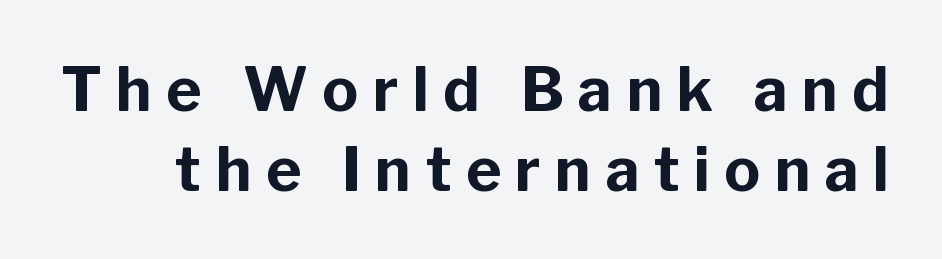
Q: Is the text bold? A: Yes.
Q: Is the text italic (slanted)? A: No, it is upright.
Q: Is the typeface a serif or a sans-serif typeface? A: Sans-serif.
Q: Is the text underlined? A: No.
Q: Is the spacing between letters normal or unusually wide? A: Unusually wide.
Q: Is the spacing between lines tight, normal or loose? A: Normal.
Q: Width (condensed, normal, or wide)? A: Normal.
Q: Stroke contrast? A: Low.
Q: x-height? A: Medium.
Q: Monospaced? A: No.
